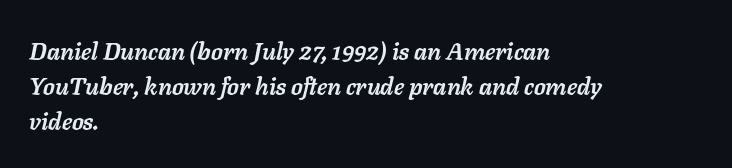
The image shows 24 px bold type, italic (leaning right); set left-aligned, normal line spacing (1.46x), normal letter spacing, not underlined.
